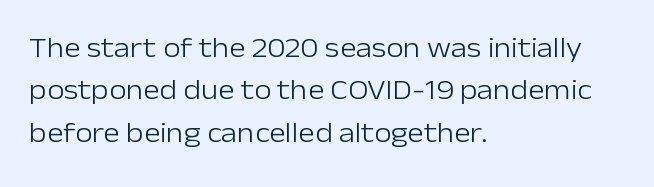
{"serif": "no", "italic": "no", "bold": "no", "weight": "light", "width": "normal", "stroke_contrast": "low", "x_height": "medium", "monospaced": "no", "underline": "no", "align": "left", "line_spacing": "normal", "line_spacing_ratio": 1.51, "letter_spacing": "normal", "letter_spacing_em": 0.0, "glyph_px": 28}
